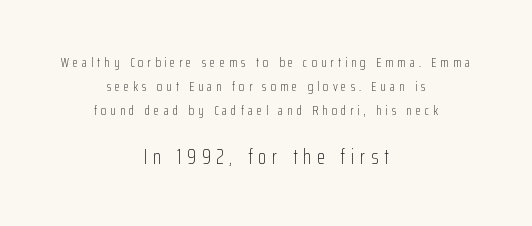
Nope, not italic — everything's standing straight. Each row of text sits above clean, open space. Stroke mass is kept to a normal reading level or below. Characters follow at a spacing far wider than the type designer built in.
